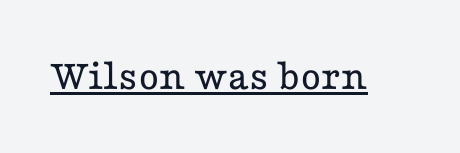
{"serif": "yes", "italic": "no", "bold": "no", "weight": "regular", "width": "wide", "stroke_contrast": "low", "x_height": "medium", "monospaced": "no", "underline": "yes", "letter_spacing": "normal", "letter_spacing_em": 0.0, "glyph_px": 44}
